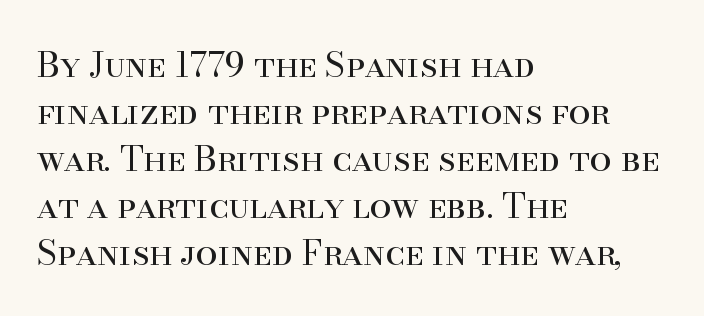
The image shows 35 px regular-weight serif type, upright; set left-aligned, normal line spacing (1.34x), normal letter spacing, not underlined; high stroke contrast and a small x-height.
